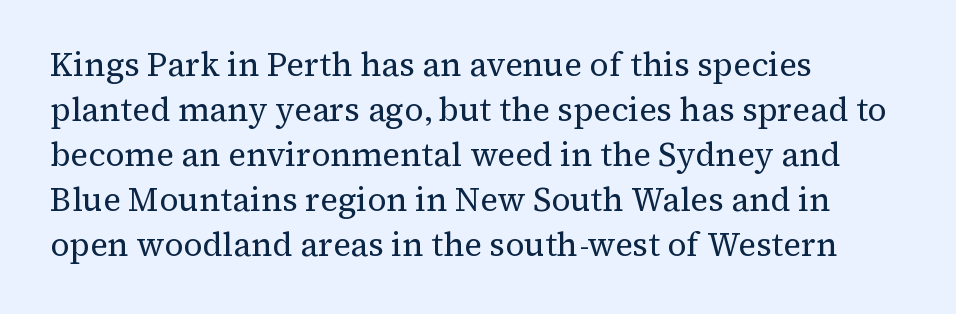
Each letter's strokes conclude with small projecting serifs. Does the leading feel generous? No, just average. The lettering stays uniformly vertical, giving the passage a roman look. The rendering uses natural spacing where letterforms have individual widths. The characters are drawn with everyday or finer stroke widths. Here the glyphs are tracked normally, forming tight word shapes.
